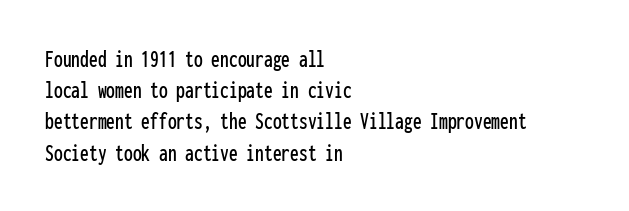
If you drew a line through each stem, it would be perfectly vertical. Leading: standard. The setting favours the left margin, as ordinary paragraphs usually do. Nobody touched the tracking dial on this one. Lines of text with bare space underneath.
